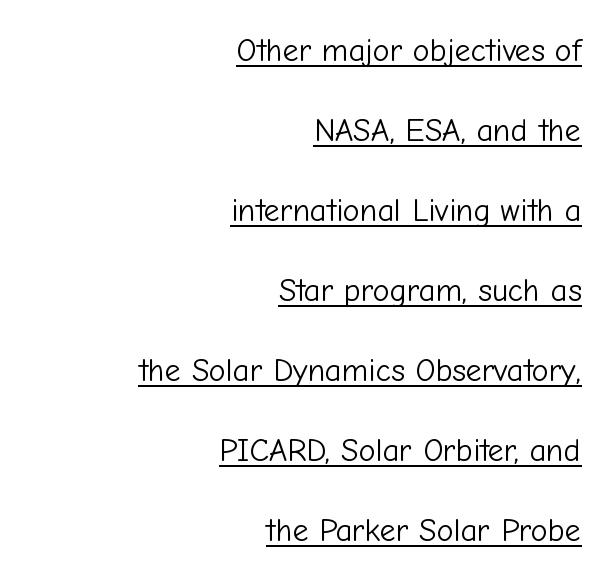
Regarding serifs, this sample does without them. Letter spacing: default. The ragged edge is on the left, which tells us the setting is flush right. Is this a heavy cut? Hardly; it is regular or lighter.
